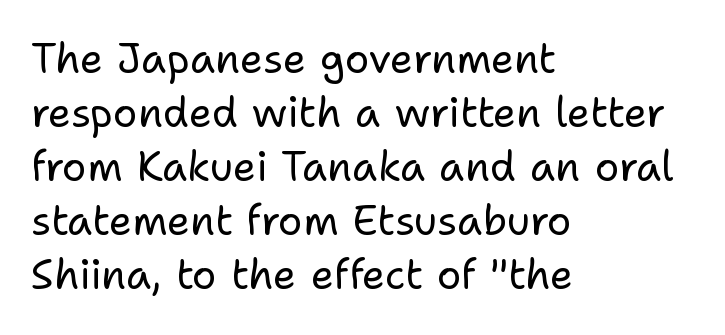
Horizontal alignment here is leftward, the default for most running prose. Each word holds together tightly as a unit, with standard inter-letter gaps. Students, observe: this is what conventionally led text looks like. The passage shown is not bold in any degree.
